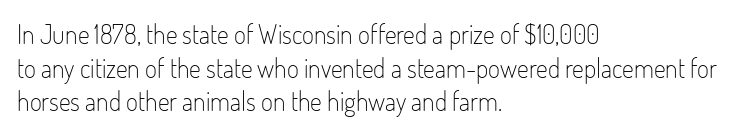
Q: Is the text bold? A: No.
Q: Is the text italic (slanted)? A: No, it is upright.
Q: Is the text underlined? A: No.
Q: How is the paragraph aligned? A: Left-aligned.
Q: Is the spacing between letters normal or unusually wide? A: Normal.
Q: Is the spacing between lines tight, normal or loose? A: Normal.
